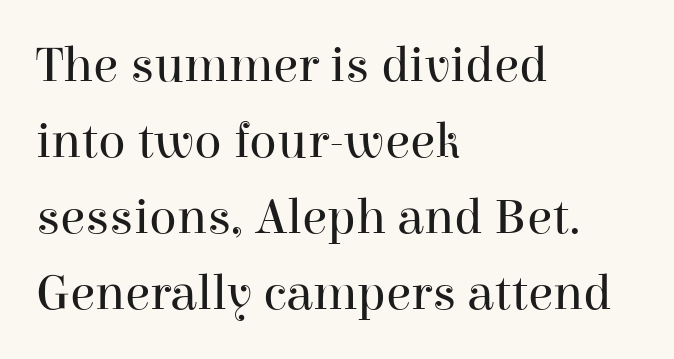
The image shows 51 px regular-weight serif type, upright; set left-aligned, normal line spacing (1.49x), normal letter spacing, not underlined; high stroke contrast and a medium x-height.
